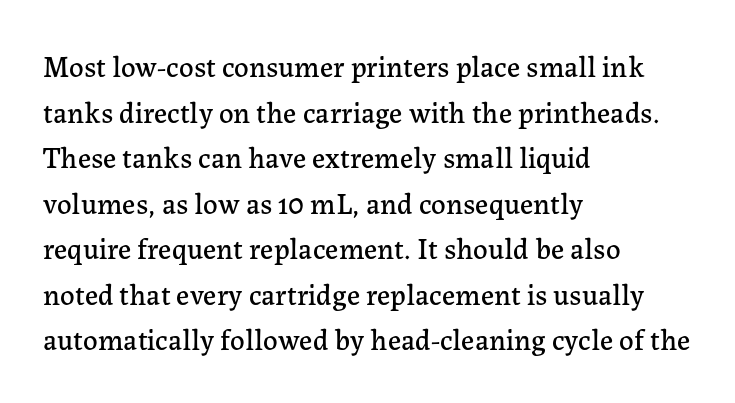
This sample uses a serif face. Has an underline been added? It has not. Here the glyphs are tracked normally, forming tight word shapes. If you drew a ruler down the left edge, every line would touch it. Regular leading.
